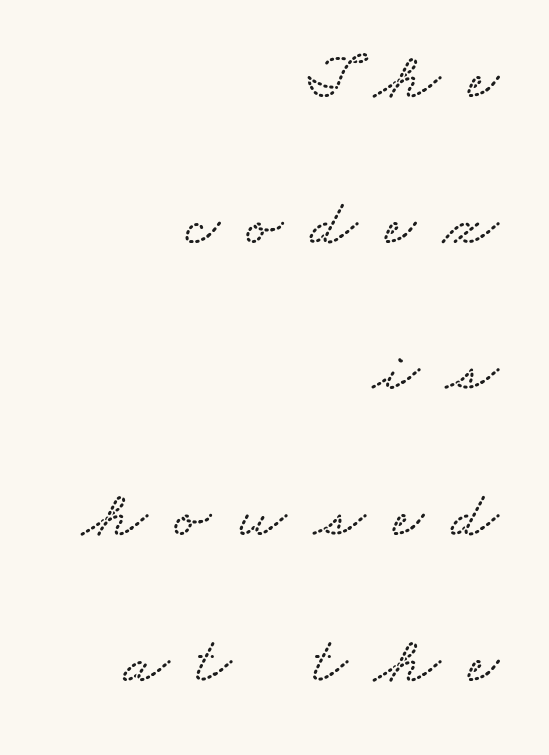
Q: Is the text underlined? A: No.
Q: How is the paragraph aligned? A: Right-aligned.
Q: Is the spacing between letters normal or unusually wide? A: Unusually wide.
Q: Is the spacing between lines tight, normal or loose? A: Loose.
Q: Width (condensed, normal, or wide)? A: Wide.
Q: Stroke contrast? A: Low.
Q: x-height? A: Small.
Q: Monospaced? A: No.
